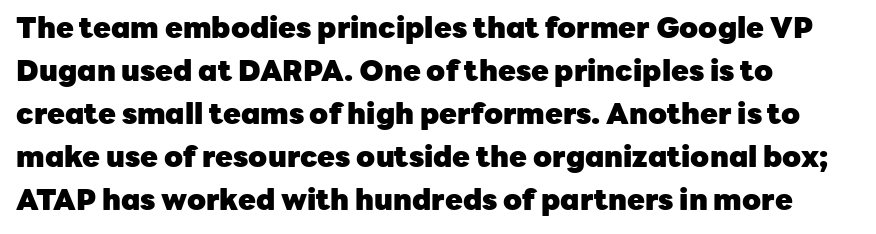
The image shows 29 px heavy sans-serif type, upright; set left-aligned, normal line spacing (1.48x), normal letter spacing, not underlined; low stroke contrast and a medium x-height.
